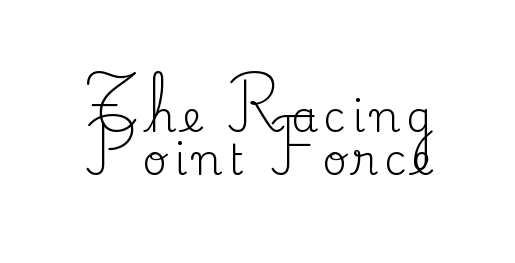
{"serif": "yes", "italic": "no", "bold": "no", "weight": "regular", "width": "normal", "stroke_contrast": "medium", "x_height": "small", "monospaced": "no", "underline": "no", "align": "center", "line_spacing": "tight", "line_spacing_ratio": 1.01, "glyph_px": 43}
